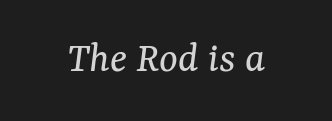
The foot of each line stays bare and open. The face used here is seriffed, in the tradition of book romans. The face used here has a pronounced slope to its letters. Think of a printed novel: that variable character pitch is what you see here. Bold? No — there's no thickening of the strokes.
